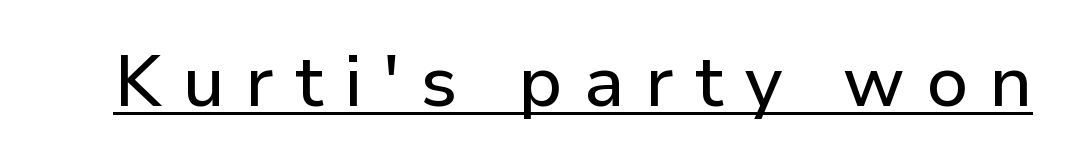
{"serif": "no", "italic": "no", "width": "normal", "stroke_contrast": "low", "x_height": "medium", "monospaced": "no", "underline": "yes", "letter_spacing": "wide", "letter_spacing_em": 0.29, "glyph_px": 72}
